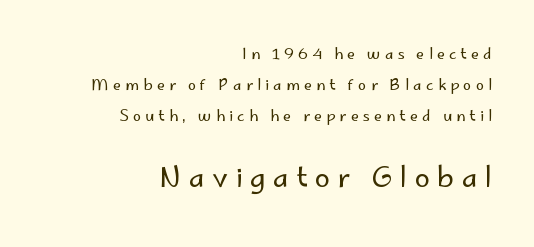
The image shows 27 px text type, upright; set right-aligned, loose line spacing (2.07x), unusually wide letter spacing (+0.28 em), not underlined; the second (bottom) block is 1.8x larger.
